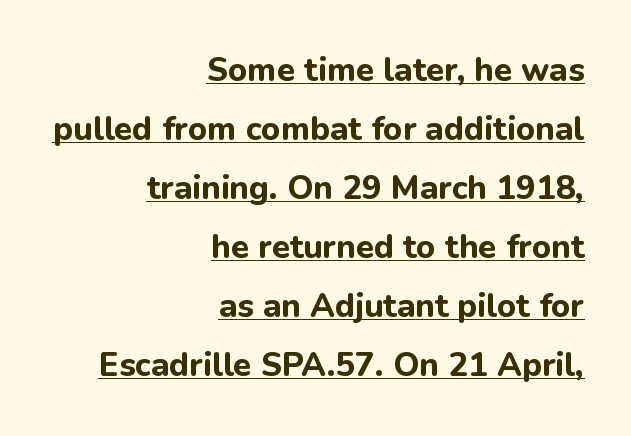
The typesetter chose a ragged-left arrangement here. Letterform terminals end flat and unadorned throughout the passage. The letterforms sit shoulder to shoulder at normal distance. In terms of weight, the rendering is a true, heavy bold. It's the straight-up-and-down kind of type.
